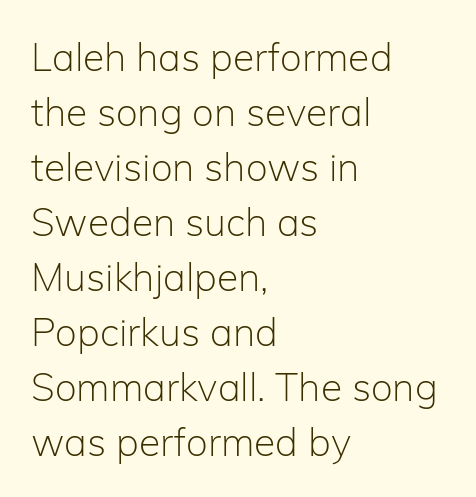
The image shows 39 px light sans-serif type, upright; set left-aligned, normal line spacing (1.41x), normal letter spacing, not underlined; low stroke contrast and a medium x-height.
